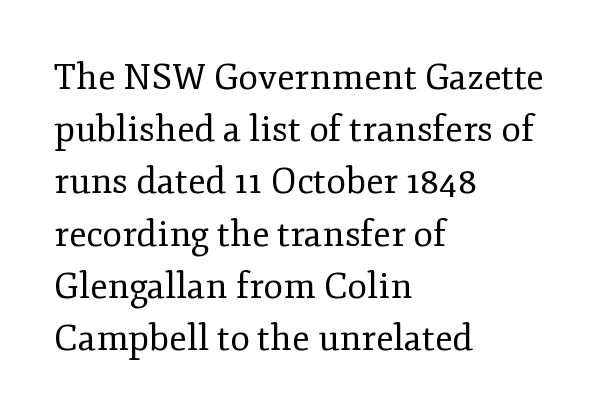
Q: Is the text bold? A: No.
Q: Is the text italic (slanted)? A: No, it is upright.
Q: Is the typeface a serif or a sans-serif typeface? A: Serif.
Q: Is the text underlined? A: No.
Q: How is the paragraph aligned? A: Left-aligned.
Q: Is the spacing between letters normal or unusually wide? A: Normal.
Q: Is the spacing between lines tight, normal or loose? A: Normal.
Q: Width (condensed, normal, or wide)? A: Normal.
Q: Stroke contrast? A: Low.
Q: x-height? A: Small.
Q: Monospaced? A: No.
